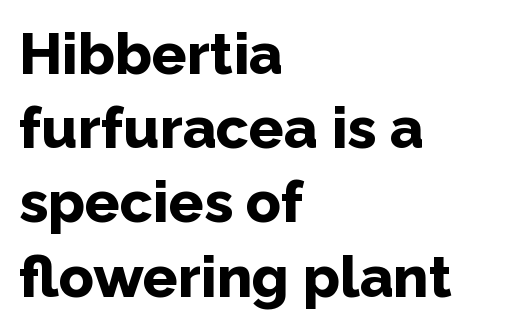
{"serif": "no", "italic": "no", "bold": "yes", "weight": "bold", "width": "normal", "stroke_contrast": "low", "x_height": "medium", "monospaced": "no", "underline": "no", "align": "left", "line_spacing": "normal", "line_spacing_ratio": 1.28, "letter_spacing": "normal", "letter_spacing_em": 0.0, "glyph_px": 58}
